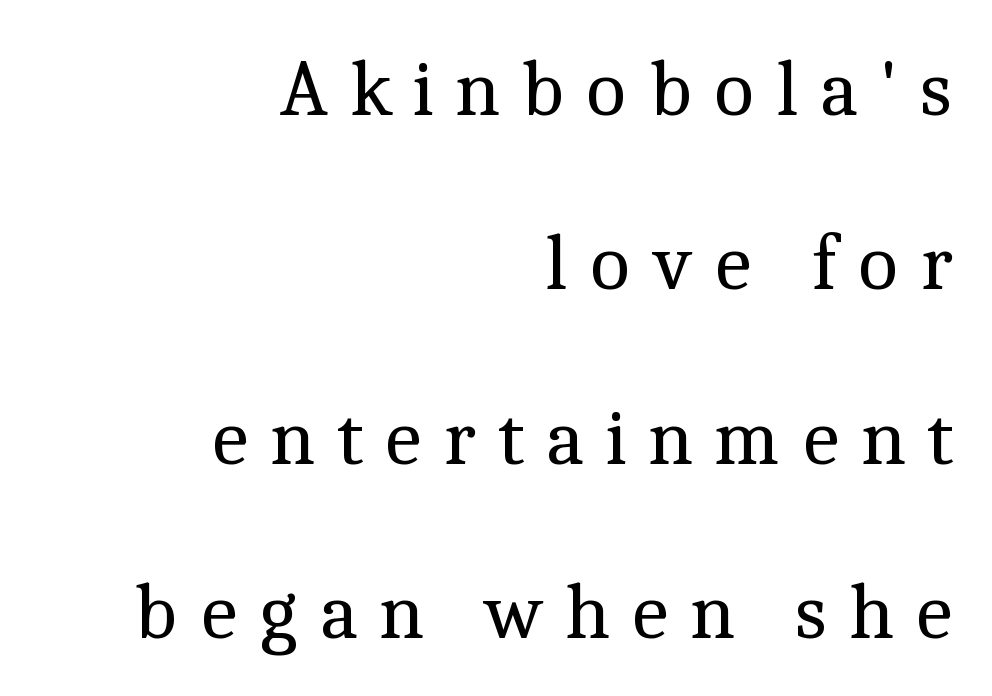
{"serif": "yes", "italic": "no", "bold": "no", "weight": "regular", "width": "normal", "x_height": "medium", "monospaced": "no", "underline": "no", "align": "right", "line_spacing": "loose", "line_spacing_ratio": 2.18, "letter_spacing": "wide", "letter_spacing_em": 0.26, "glyph_px": 80}
